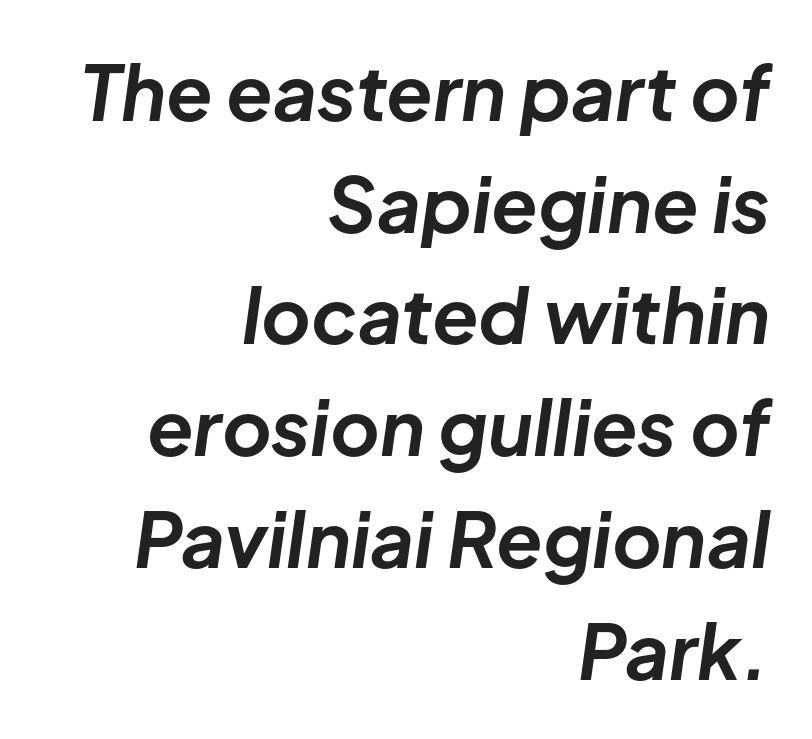
Has an underline been added? It has not. Characters are canted at an angle relative to the baseline's perpendicular. The face used here is proportionally spaced, like ordinary book or web type. Every letter is thick-stroked: bold, no question. Which margin do the lines hug? The right one — the left edge is uneven.
